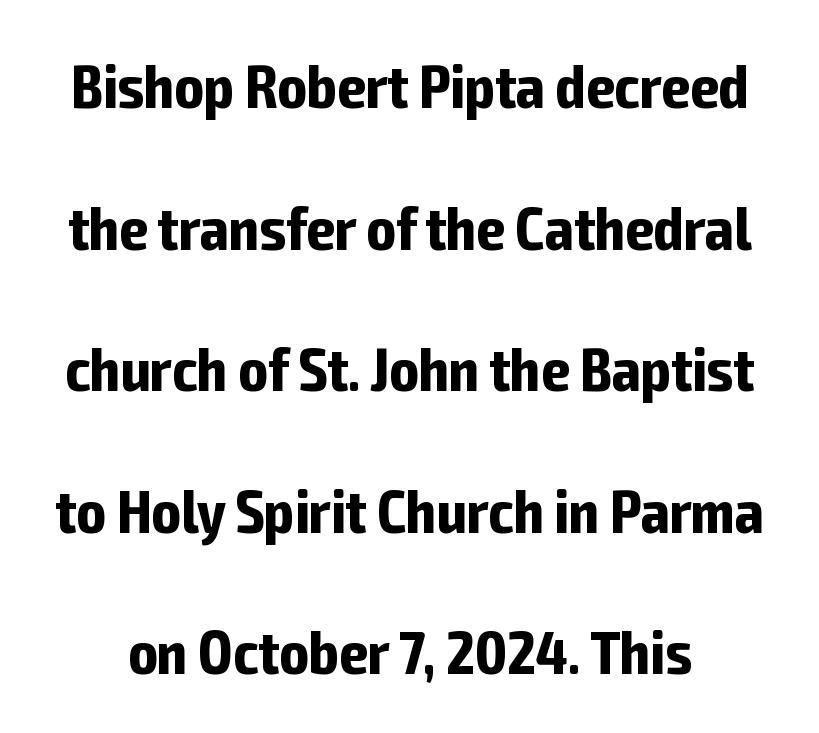
The face used here is proportionally spaced, like ordinary book or web type. To sum up the face: it is a sans, with no serifs. The letters sit at their default tracking, neither squeezed nor spread. One glance says open: line gaps are wider than usual. These lines carry a lot of weight — the face is fully bold. In terms of posture, this sample is upright.
